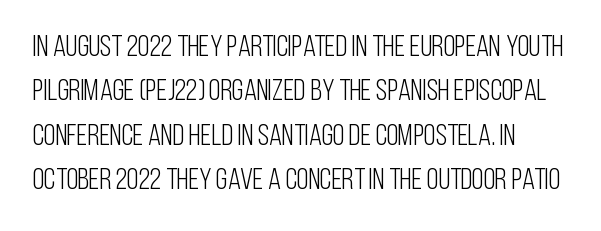
Q: Is the text bold? A: No.
Q: Is the text italic (slanted)? A: No, it is upright.
Q: Is the typeface a serif or a sans-serif typeface? A: Sans-serif.
Q: Is the text underlined? A: No.
Q: Is the spacing between letters normal or unusually wide? A: Normal.
Q: Is the spacing between lines tight, normal or loose? A: Normal.
Q: Width (condensed, normal, or wide)? A: Condensed.
Q: Stroke contrast? A: Low.
Q: x-height? A: Large.
Q: Monospaced? A: No.
